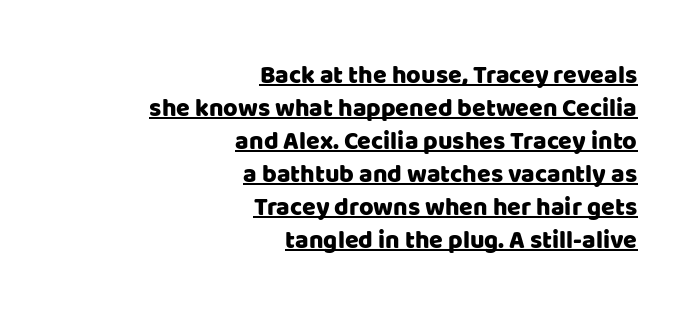
The image shows 25 px text type, upright; set right-aligned, normal line spacing (1.32x), normal letter spacing, underlined.
